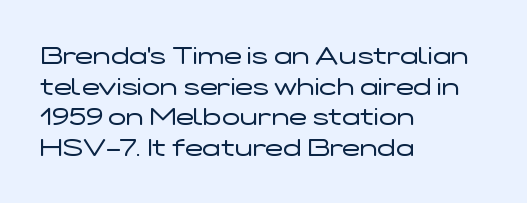
Q: Is the text bold? A: No.
Q: Is the text italic (slanted)? A: No, it is upright.
Q: Is the text underlined? A: No.
Q: How is the paragraph aligned? A: Left-aligned.
Q: Is the spacing between letters normal or unusually wide? A: Normal.
Q: Is the spacing between lines tight, normal or loose? A: Normal.
